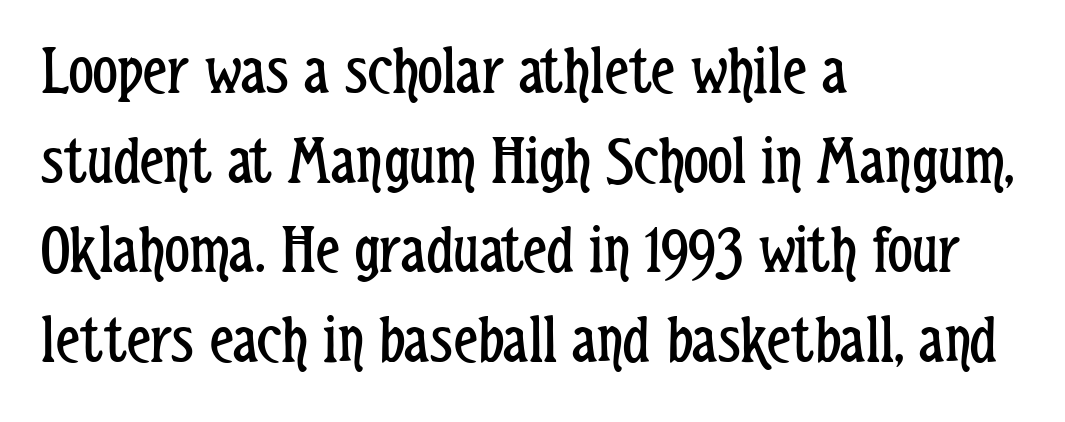
{"serif": "no", "italic": "no", "bold": "no", "weight": "regular", "width": "condensed", "stroke_contrast": "low", "x_height": "medium", "monospaced": "no", "underline": "no", "align": "left", "line_spacing": "normal", "line_spacing_ratio": 1.3, "letter_spacing": "normal", "letter_spacing_em": 0.0, "glyph_px": 69}
